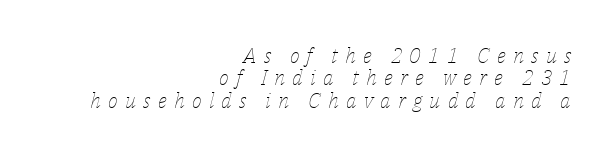
{"italic": "yes", "lean": "right", "slant_degrees": 14, "bold": "no", "underline": "no", "align": "right", "line_spacing": "tight", "line_spacing_ratio": 1.06, "letter_spacing": "wide", "letter_spacing_em": 0.34, "glyph_px": 21}
